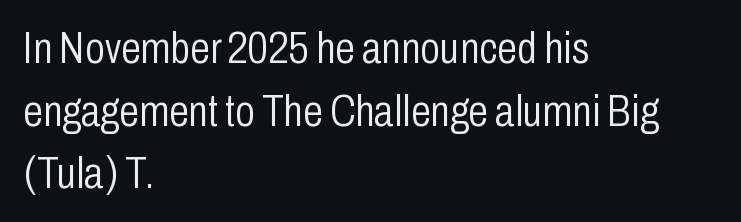
Q: Is the text bold? A: No.
Q: Is the text italic (slanted)? A: No, it is upright.
Q: Is the typeface a serif or a sans-serif typeface? A: Sans-serif.
Q: Is the text underlined? A: No.
Q: How is the paragraph aligned? A: Left-aligned.
Q: Is the spacing between letters normal or unusually wide? A: Normal.
Q: Is the spacing between lines tight, normal or loose? A: Normal.
Q: Width (condensed, normal, or wide)? A: Condensed.
Q: Stroke contrast? A: Low.
Q: x-height? A: Medium.
Q: Monospaced? A: No.
